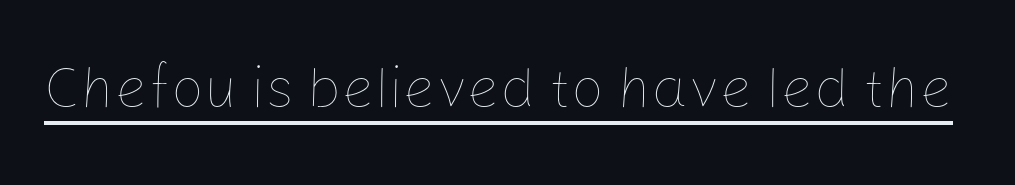
The passage shown is typed in a proportional face where columns would drift. Students, observe the line beneath the letters — that is underlining. A typesetter would mark this as roman, not italic. The passage shown has conventional tracking throughout.
